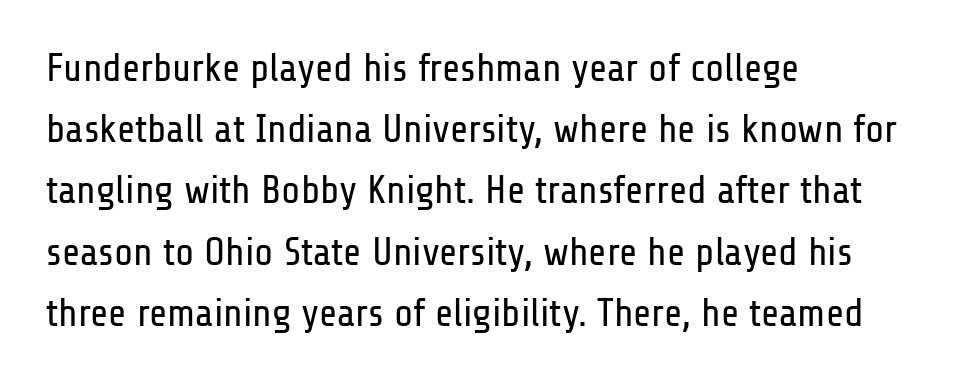
Q: Is the text bold? A: No.
Q: Is the text italic (slanted)? A: No, it is upright.
Q: Is the typeface a serif or a sans-serif typeface? A: Sans-serif.
Q: Is the text underlined? A: No.
Q: How is the paragraph aligned? A: Left-aligned.
Q: Is the spacing between letters normal or unusually wide? A: Normal.
Q: Is the spacing between lines tight, normal or loose? A: Normal.
Q: Width (condensed, normal, or wide)? A: Condensed.
Q: Stroke contrast? A: Low.
Q: x-height? A: Medium.
Q: Monospaced? A: No.
